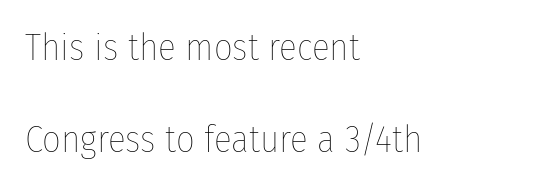
{"italic": "no", "bold": "no", "weight": "thin", "width": "condensed", "stroke_contrast": "low", "x_height": "medium", "monospaced": "no", "underline": "no", "align": "left", "line_spacing": "loose", "line_spacing_ratio": 2.5, "letter_spacing": "normal", "letter_spacing_em": 0.0, "glyph_px": 37}
